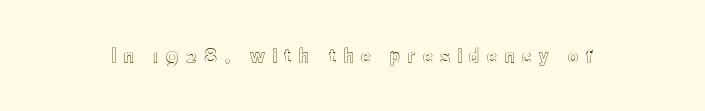
{"italic": "no", "underline": "no", "letter_spacing": "wide", "letter_spacing_em": 0.34, "glyph_px": 22}
